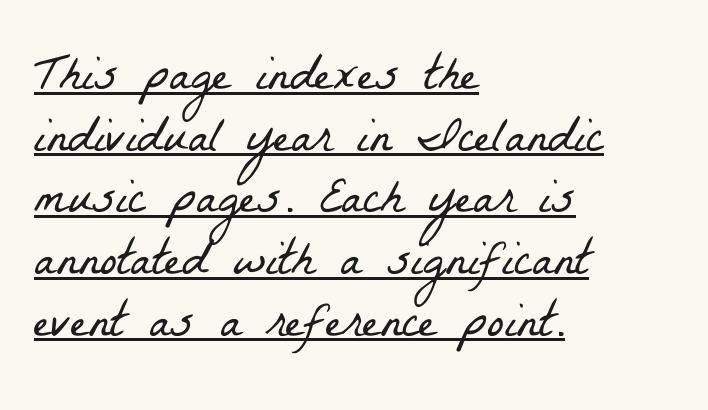
{"serif": "yes", "bold": "no", "weight": "light", "width": "condensed", "stroke_contrast": "low", "x_height": "medium", "monospaced": "no", "underline": "yes", "align": "left", "line_spacing_ratio": 1.21, "letter_spacing": "normal", "letter_spacing_em": 0.0, "glyph_px": 51}
